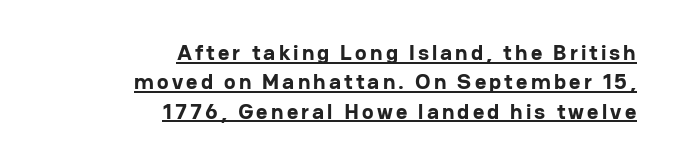
{"italic": "no", "bold": "yes", "underline": "yes", "align": "right", "line_spacing": "normal", "line_spacing_ratio": 1.33, "glyph_px": 22}
